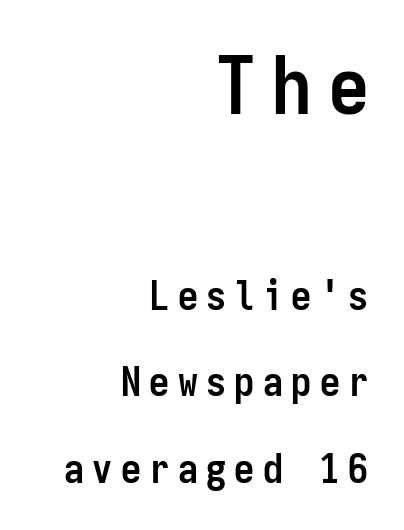
The image shows 79 px semibold, condensed sans-serif type, upright, monospaced; set right-aligned, loose line spacing (2.16x), unusually wide letter spacing (+0.21 em), not underlined; the first (top) block is 1.98x larger; low stroke contrast and a medium x-height.
